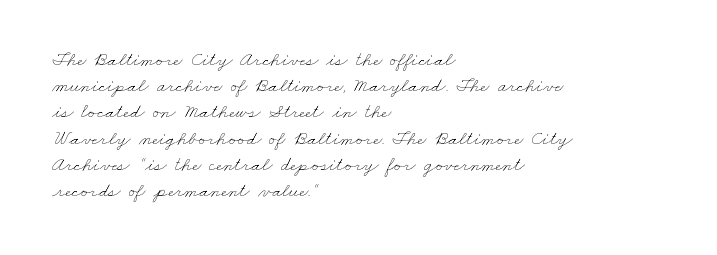
{"bold": "no", "underline": "no", "align": "left", "line_spacing": "normal", "line_spacing_ratio": 1.31, "letter_spacing": "normal", "letter_spacing_em": 0.0, "glyph_px": 20}
